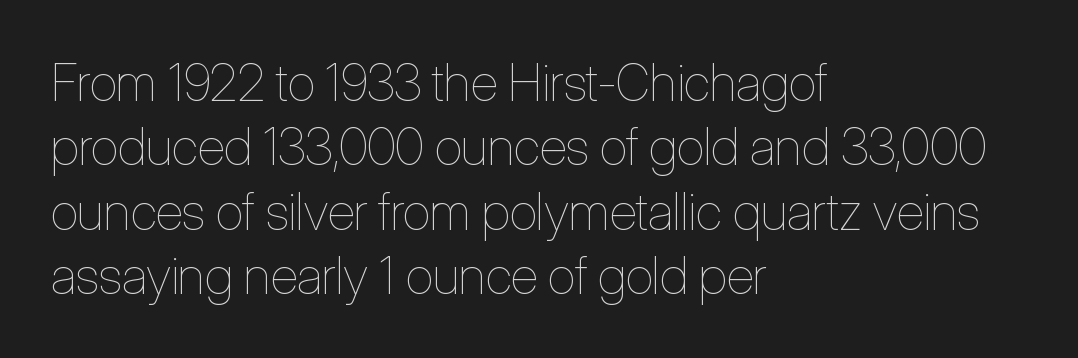
Q: Is the text bold? A: No.
Q: Is the text italic (slanted)? A: No, it is upright.
Q: Is the text underlined? A: No.
Q: How is the paragraph aligned? A: Left-aligned.
Q: Is the spacing between letters normal or unusually wide? A: Normal.
Q: Is the spacing between lines tight, normal or loose? A: Normal.
Q: Width (condensed, normal, or wide)? A: Condensed.
Q: Stroke contrast? A: Low.
Q: x-height? A: Medium.
Q: Monospaced? A: No.
